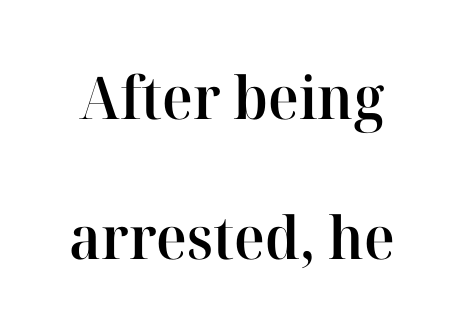
Q: Is the text bold? A: Semi-bold.
Q: Is the text italic (slanted)? A: No, it is upright.
Q: Is the typeface a serif or a sans-serif typeface? A: Serif.
Q: Is the text underlined? A: No.
Q: Is the spacing between letters normal or unusually wide? A: Normal.
Q: Is the spacing between lines tight, normal or loose? A: Loose.
Q: Width (condensed, normal, or wide)? A: Normal.
Q: Stroke contrast? A: High.
Q: x-height? A: Medium.
Q: Monospaced? A: No.
